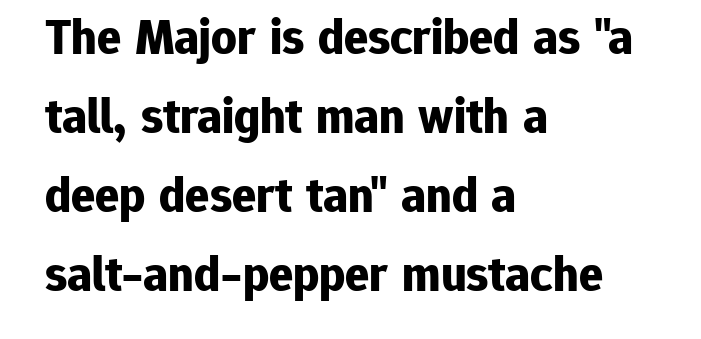
The image shows 50 px bold sans-serif type, upright; set left-aligned, normal line spacing (1.58x), normal letter spacing, not underlined; low stroke contrast and a medium x-height.
